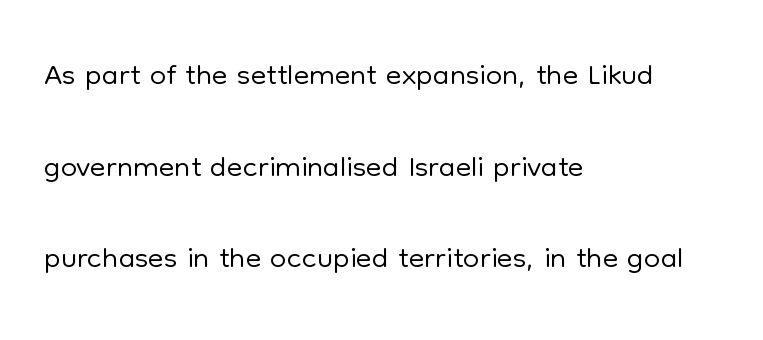
Quick note: not italic, upright. Spacing verdict: proportional, widths tailored to each character. The area under the type is left untouched. Glyph-to-glyph distance matches everyday printed text. Summary of weight: not heavy and not bold. A typesetter would label this face a sans.
